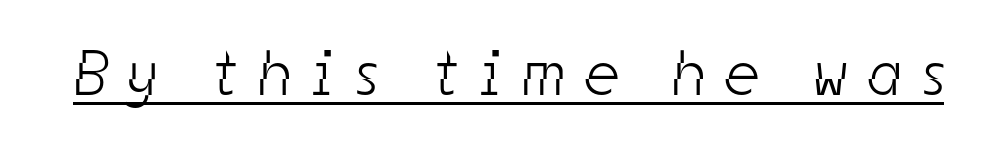
{"serif": "no", "bold": "no", "weight": "light", "width": "condensed", "stroke_contrast": "low", "x_height": "medium", "monospaced": "no", "underline": "yes", "letter_spacing": "wide", "letter_spacing_em": 0.33, "glyph_px": 64}
